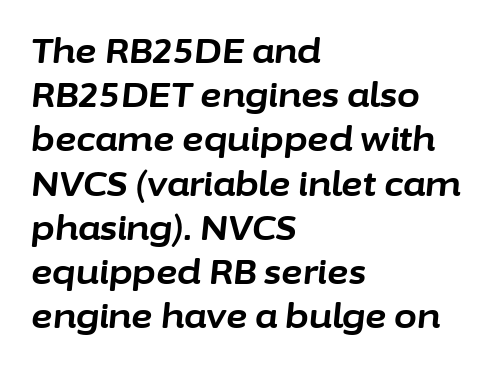
Q: Is the text bold? A: Yes.
Q: Is the text italic (slanted)? A: Yes, it leans right by about 6 degrees.
Q: Is the text underlined? A: No.
Q: How is the paragraph aligned? A: Left-aligned.
Q: Is the spacing between letters normal or unusually wide? A: Normal.
Q: Is the spacing between lines tight, normal or loose? A: Normal.
Q: Width (condensed, normal, or wide)? A: Normal.
Q: Stroke contrast? A: Low.
Q: x-height? A: Medium.
Q: Monospaced? A: No.
